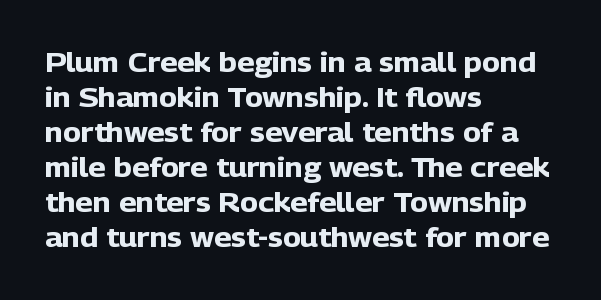
Is there much room between lines? A standard amount, neither cramped nor airy. Emphasis by weight is at full strength: bold. Each word holds together tightly as a unit, with standard inter-letter gaps. Rule under the text: the space is simply empty. Style check: upright. Does the copy run flush right? No — it runs flush left.
